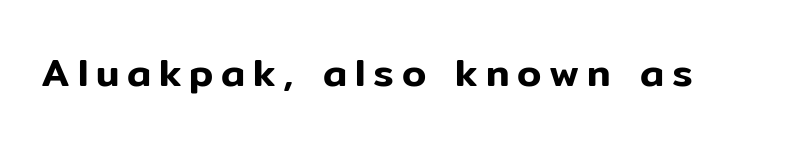
Q: Is the text italic (slanted)? A: No, it is upright.
Q: Is the typeface a serif or a sans-serif typeface? A: Sans-serif.
Q: Is the text underlined? A: No.
Q: Is the spacing between letters normal or unusually wide? A: Unusually wide.
Q: Width (condensed, normal, or wide)? A: Normal.
Q: Stroke contrast? A: Low.
Q: x-height? A: Medium.
Q: Monospaced? A: No.
